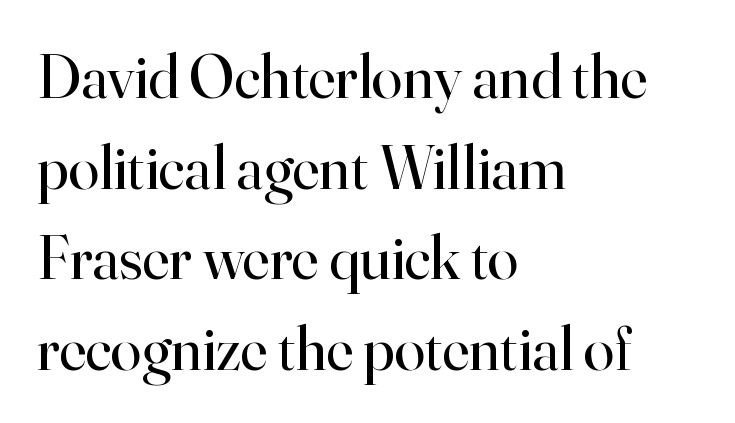
{"serif": "yes", "italic": "no", "bold": "no", "weight": "regular", "width": "normal", "stroke_contrast": "high", "x_height": "small", "monospaced": "no", "underline": "no", "align": "left", "line_spacing": "normal", "line_spacing_ratio": 1.46, "letter_spacing": "normal", "letter_spacing_em": 0.0, "glyph_px": 62}
